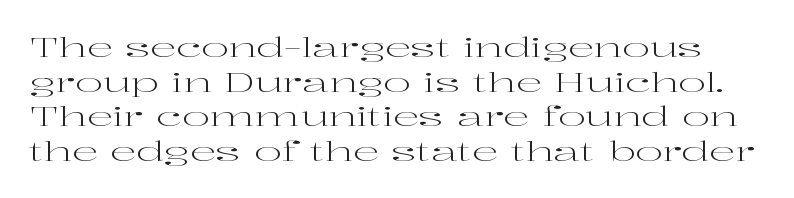
The image shows 26 px text type, upright; set normal line spacing (1.33x), normal letter spacing, not underlined.
